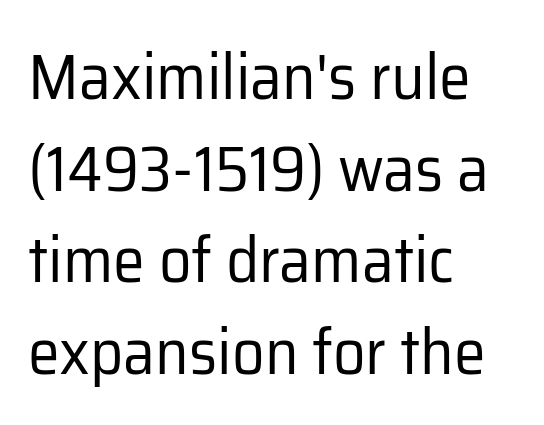
{"serif": "no", "italic": "no", "bold": "no", "weight": "regular", "width": "normal", "stroke_contrast": "low", "x_height": "medium", "monospaced": "no", "underline": "no", "align": "left", "line_spacing": "normal", "line_spacing_ratio": 1.43, "letter_spacing": "normal", "letter_spacing_em": 0.0, "glyph_px": 64}
